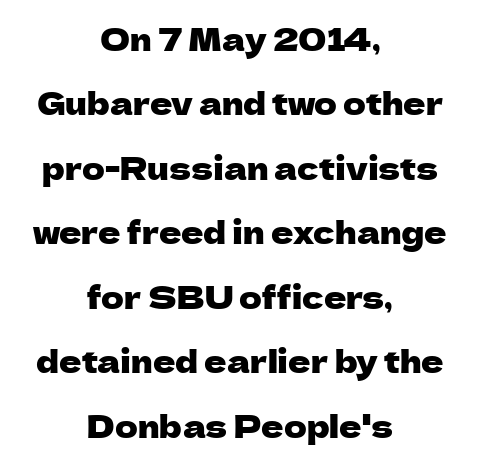
The image shows 31 px sans-serif type, upright; set centered, loose line spacing (2.08x), normal letter spacing, not underlined; low stroke contrast and a medium x-height.
